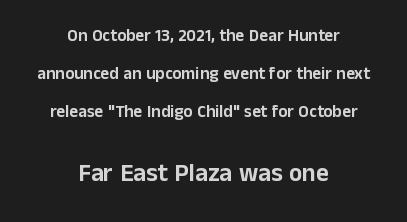
The image shows 25 px text type, upright; set centered, loose line spacing (2.24x), normal letter spacing, not underlined; the second (bottom) block is 1.47x larger.
